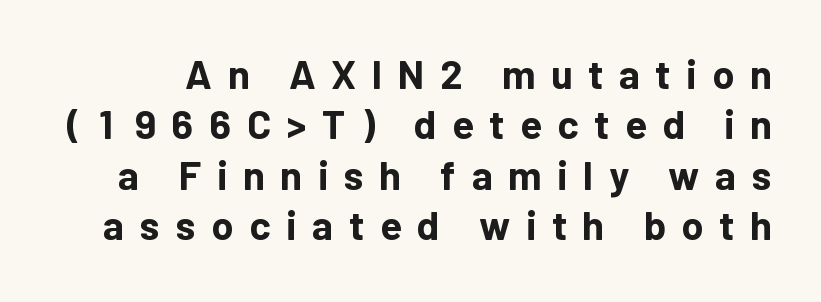
The image shows 40 px bold sans-serif type, upright; set normal line spacing (1.26x), unusually wide letter spacing (+0.39 em), not underlined; low stroke contrast and a medium x-height.
